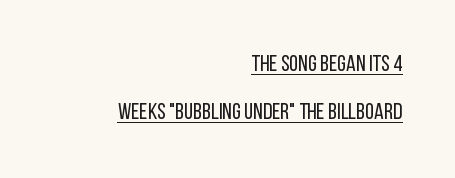
{"italic": "no", "bold": "no", "underline": "yes", "align": "right", "line_spacing": "loose", "line_spacing_ratio": 2.08, "letter_spacing": "normal", "letter_spacing_em": 0.0, "glyph_px": 23}
